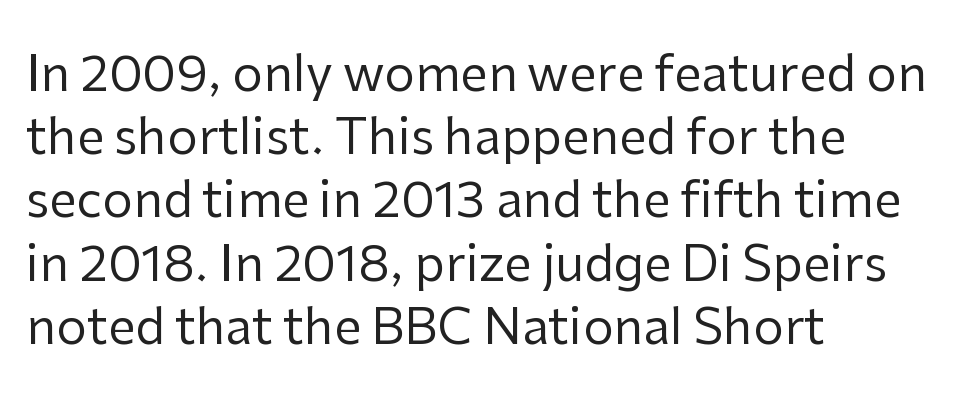
{"serif": "no", "italic": "no", "bold": "no", "weight": "regular", "width": "normal", "stroke_contrast": "low", "x_height": "medium", "monospaced": "no", "underline": "no", "align": "left", "line_spacing": "normal", "line_spacing_ratio": 1.29, "letter_spacing": "normal", "letter_spacing_em": 0.0, "glyph_px": 49}
